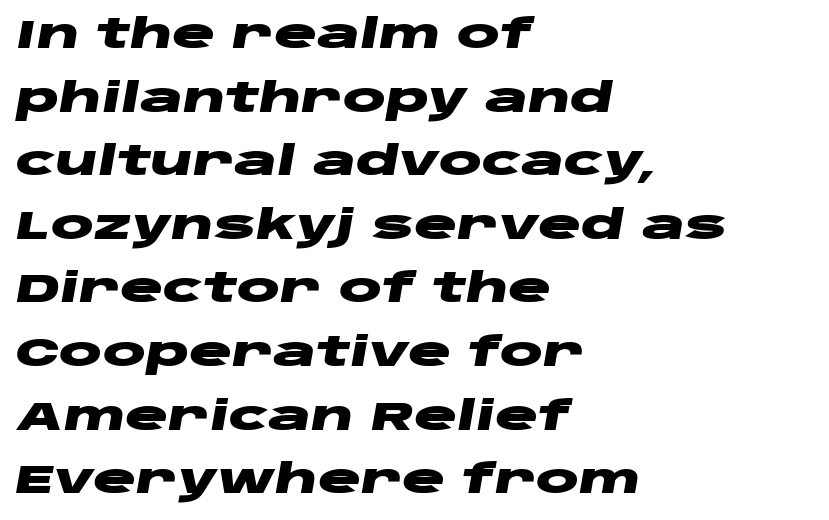
The specimen reads as italic at a glance. The characters look thick and weighty, a clear bold. Compared with a centered layout, this one pins lines to the left instead. Character widths vary here, with narrow letters taking less room than wide ones. Is the letter spacing exaggerated? No — it looks like the ordinary default.
